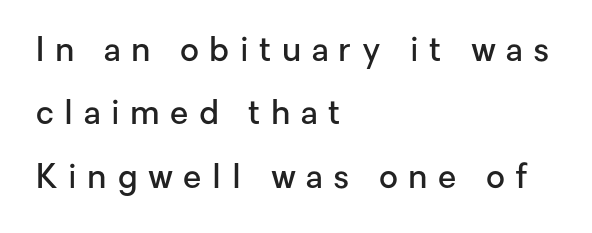
{"serif": "no", "italic": "no", "bold": "semi", "weight": "semibold", "width": "normal", "stroke_contrast": "low", "x_height": "medium", "monospaced": "no", "underline": "no", "align": "left", "line_spacing": "loose", "line_spacing_ratio": 1.92, "letter_spacing": "wide", "letter_spacing_em": 0.32, "glyph_px": 33}
